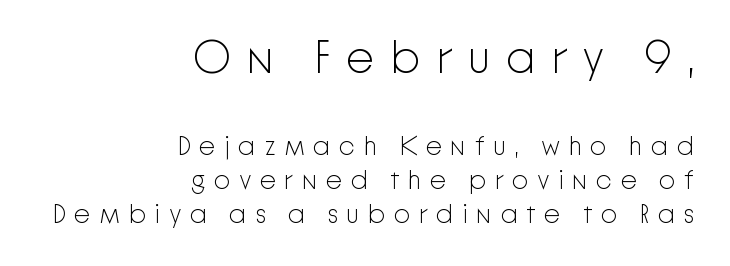
Q: Is the text bold? A: No.
Q: Is the text italic (slanted)? A: No, it is upright.
Q: Is the typeface a serif or a sans-serif typeface? A: Sans-serif.
Q: Is the text underlined? A: No.
Q: How is the paragraph aligned? A: Right-aligned.
Q: Is the spacing between letters normal or unusually wide? A: Unusually wide.
Q: Is the spacing between lines tight, normal or loose? A: Normal.
Q: Which block of text is set in a larger size, the first (top) or the second (bottom)? A: The first (top) one.
Q: Width (condensed, normal, or wide)? A: Normal.
Q: Stroke contrast? A: Low.
Q: x-height? A: Medium.
Q: Monospaced? A: No.
